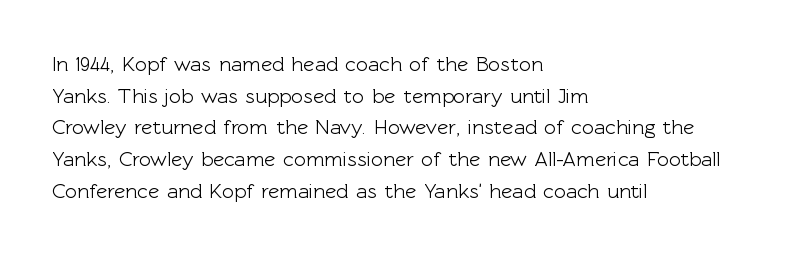
The image shows 21 px text type, upright; set left-aligned, normal line spacing (1.51x), normal letter spacing, not underlined.
